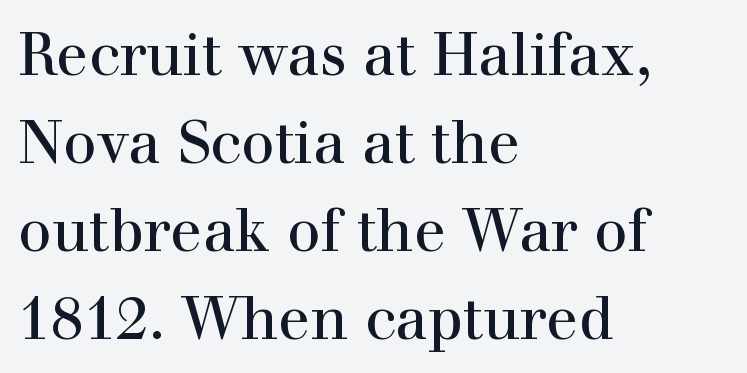
Q: Is the text italic (slanted)? A: No, it is upright.
Q: Is the typeface a serif or a sans-serif typeface? A: Serif.
Q: Is the text underlined? A: No.
Q: How is the paragraph aligned? A: Left-aligned.
Q: Is the spacing between letters normal or unusually wide? A: Normal.
Q: Is the spacing between lines tight, normal or loose? A: Normal.
Q: Width (condensed, normal, or wide)? A: Normal.
Q: x-height? A: Medium.
Q: Monospaced? A: No.
